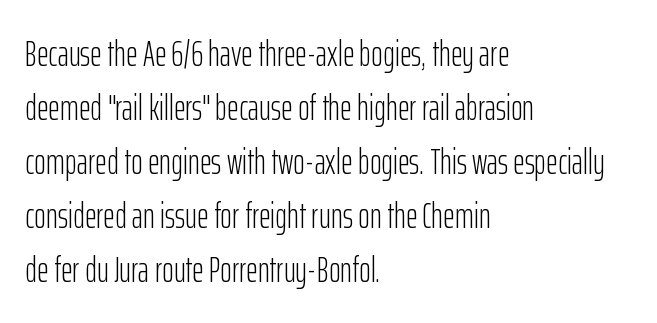
The image shows 36 px light, condensed sans-serif type, upright; set left-aligned, normal line spacing (1.5x), normal letter spacing, not underlined; low stroke contrast and a medium x-height.
